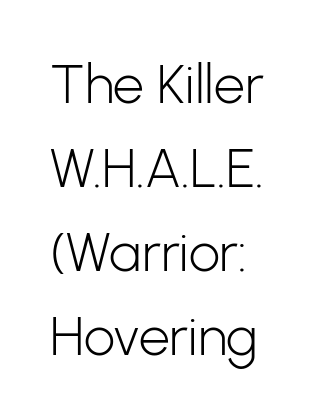
If you drew a ruler down the left edge, every line would touch it. The letters carry no serifs — their stems end cleanly without finishing strokes. Each row of text sits above clean, open space. Stems and bowls with no extra thickness — not bold. You could not count columns in this text — the font is proportionally spaced. Evenly set lines give the paragraph a standard silhouette.
